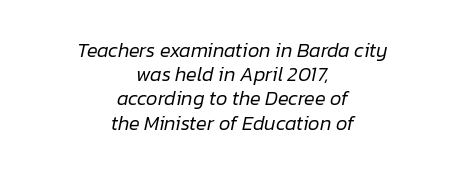
Q: Is the text bold? A: No.
Q: Is the text italic (slanted)? A: Yes, it leans right by about 12 degrees.
Q: Is the text underlined? A: No.
Q: How is the paragraph aligned? A: Centered.
Q: Is the spacing between letters normal or unusually wide? A: Normal.
